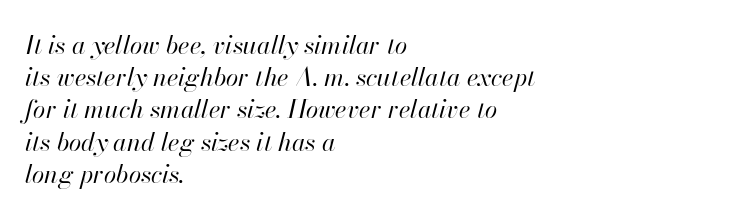
{"italic": "yes", "lean": "right", "slant_degrees": 13, "bold": "no", "underline": "no", "align": "left", "line_spacing": "normal", "line_spacing_ratio": 1.29, "letter_spacing": "normal", "letter_spacing_em": 0.0, "glyph_px": 25}
